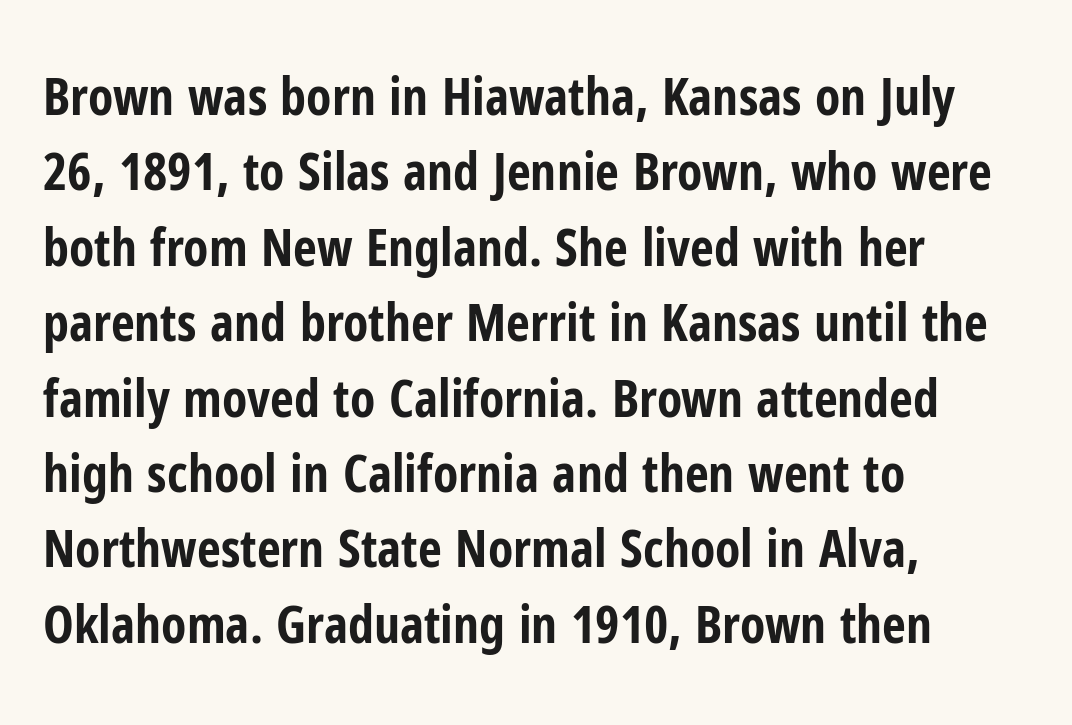
The image shows 52 px bold, condensed sans-serif type, upright; set left-aligned, normal line spacing (1.45x), normal letter spacing, not underlined; low stroke contrast and a medium x-height.
